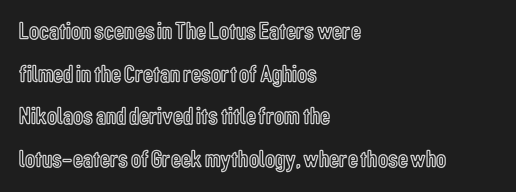
Honestly, the letter spacing is just normal — you wouldn't notice it. Bare-footed words on every line. This sample is left-justified, so line endings fall wherever the words run out. Italic? Not at all — the glyphs are vertical.
